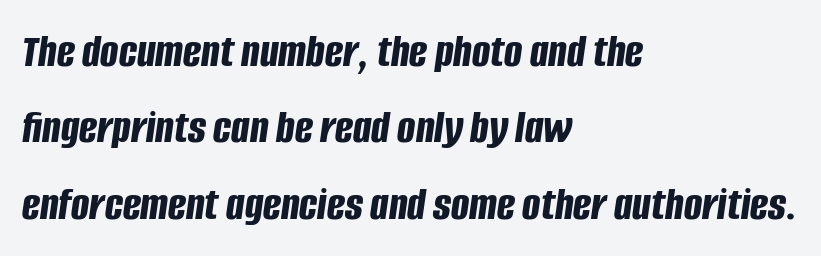
Q: Is the text bold? A: Yes.
Q: Is the text italic (slanted)? A: Yes, it leans right by about 8 degrees.
Q: Is the text underlined? A: No.
Q: How is the paragraph aligned? A: Left-aligned.
Q: Is the spacing between letters normal or unusually wide? A: Normal.
Q: Is the spacing between lines tight, normal or loose? A: Normal.
Q: Width (condensed, normal, or wide)? A: Condensed.
Q: Stroke contrast? A: Low.
Q: x-height? A: Large.
Q: Monospaced? A: No.
